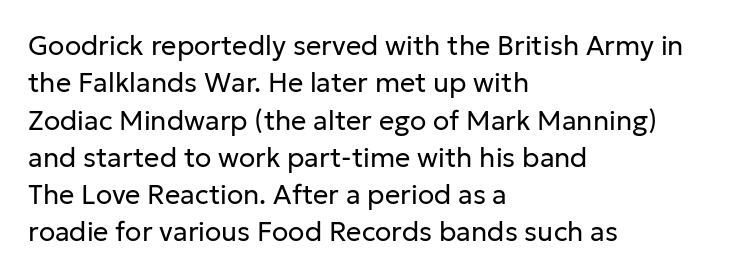
Q: Is the text bold? A: No.
Q: Is the text italic (slanted)? A: No, it is upright.
Q: Is the text underlined? A: No.
Q: How is the paragraph aligned? A: Left-aligned.
Q: Is the spacing between letters normal or unusually wide? A: Normal.
Q: Is the spacing between lines tight, normal or loose? A: Normal.
